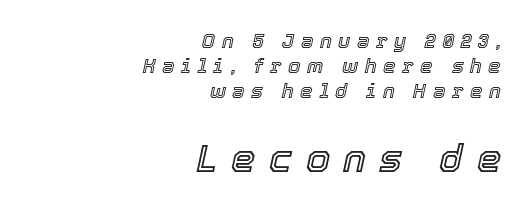
The image shows 39 px text type, italic (leaning right); set right-aligned, line spacing 1.24x, unusually wide letter spacing (+0.33 em), not underlined; the second (bottom) block is 1.95x larger; a medium x-height.
